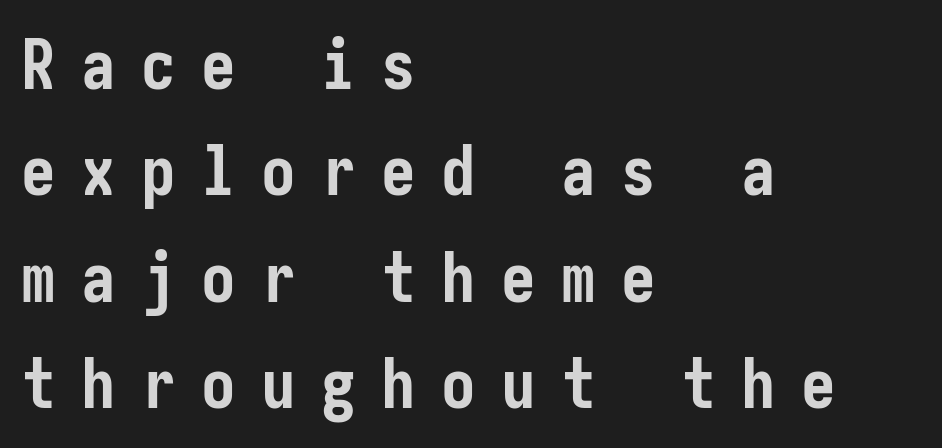
Q: Is the text bold? A: Yes.
Q: Is the text italic (slanted)? A: No, it is upright.
Q: Is the typeface a serif or a sans-serif typeface? A: Sans-serif.
Q: Is the text underlined? A: No.
Q: How is the paragraph aligned? A: Left-aligned.
Q: Is the spacing between letters normal or unusually wide? A: Unusually wide.
Q: Is the spacing between lines tight, normal or loose? A: Normal.
Q: Width (condensed, normal, or wide)? A: Condensed.
Q: Stroke contrast? A: Low.
Q: x-height? A: Medium.
